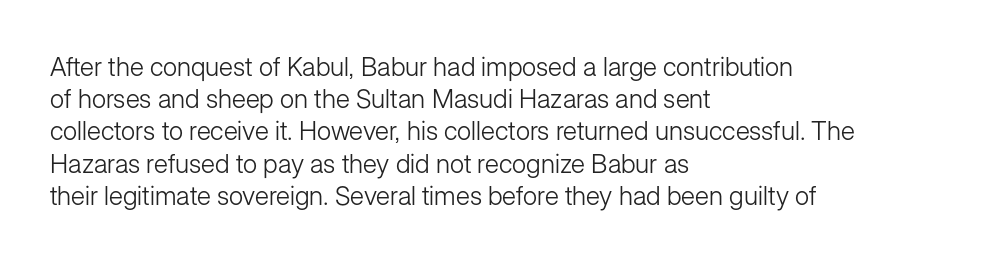
Q: Is the text bold? A: No.
Q: Is the text italic (slanted)? A: No, it is upright.
Q: Is the text underlined? A: No.
Q: How is the paragraph aligned? A: Left-aligned.
Q: Is the spacing between letters normal or unusually wide? A: Normal.
